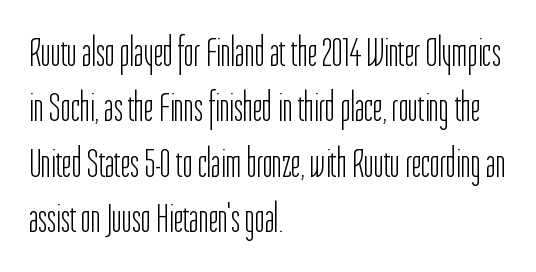
{"serif": "no", "italic": "no", "bold": "no", "weight": "light", "width": "condensed", "stroke_contrast": "low", "x_height": "medium", "monospaced": "no", "underline": "no", "align": "left", "line_spacing": "normal", "line_spacing_ratio": 1.32, "letter_spacing": "normal", "letter_spacing_em": 0.0, "glyph_px": 42}
